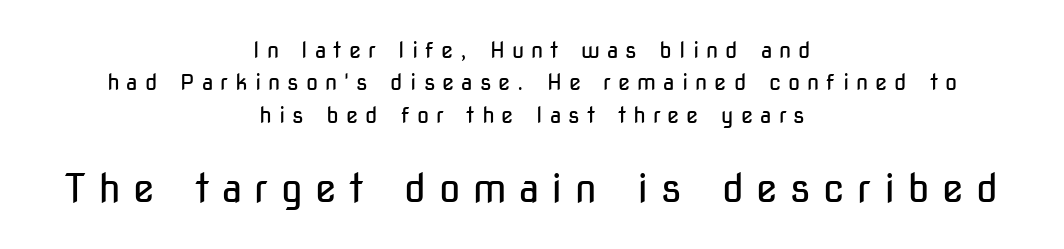
The image shows 39 px regular-weight, condensed sans-serif type, upright; set centered, normal line spacing (1.47x), unusually wide letter spacing (+0.32 em), not underlined; the second (bottom) block is 1.77x larger; low stroke contrast and a medium x-height.
